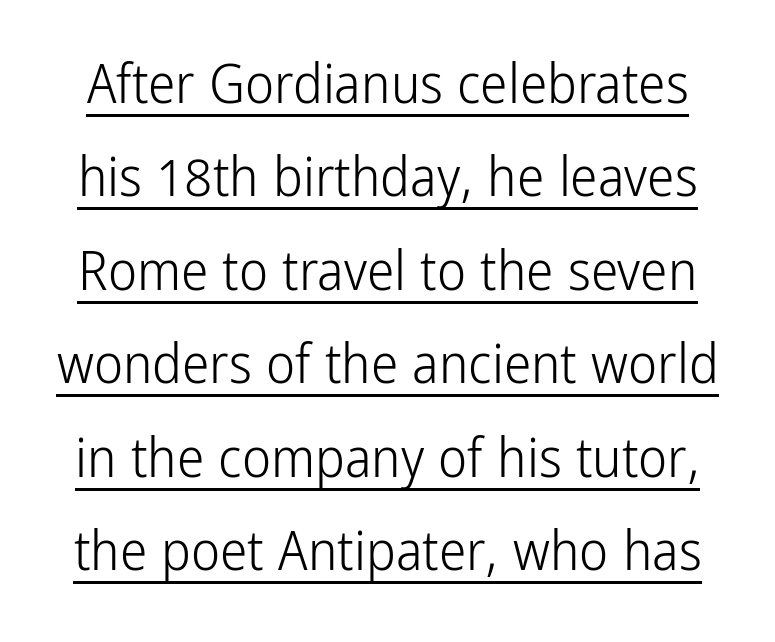
{"serif": "no", "italic": "no", "bold": "no", "weight": "light", "width": "condensed", "stroke_contrast": "low", "x_height": "medium", "monospaced": "no", "underline": "yes", "line_spacing": "normal", "line_spacing_ratio": 1.7, "letter_spacing": "normal", "letter_spacing_em": 0.0, "glyph_px": 55}
